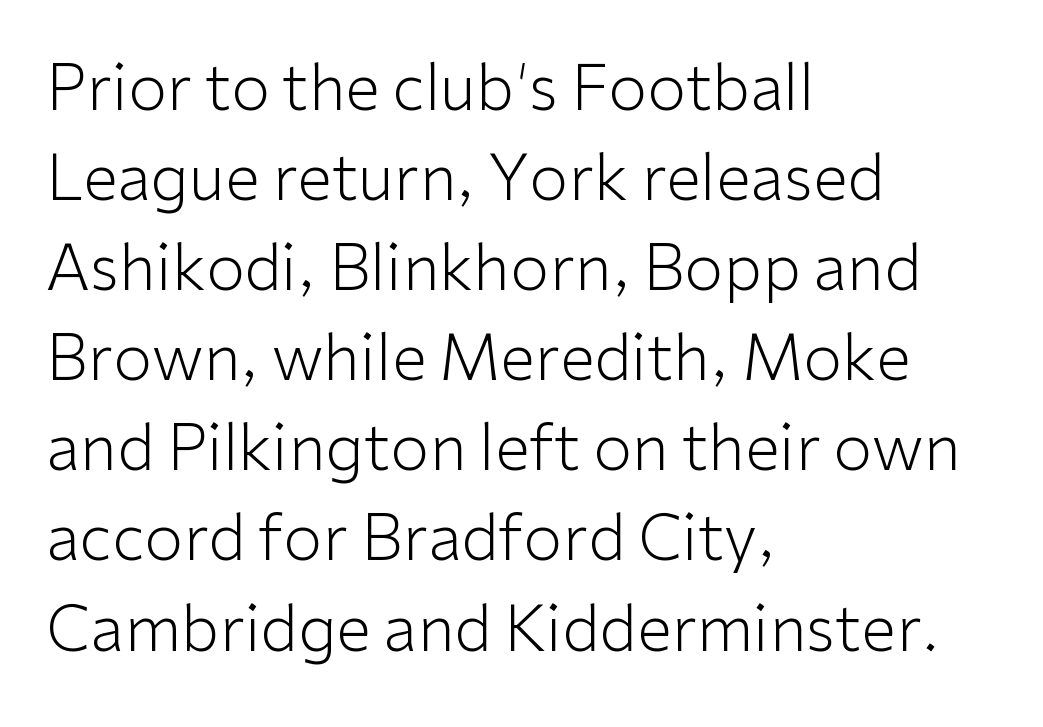
These glyphs show unthickened strokes, regular width or finer. Looks like regular typesetting: each glyph gets only the width it needs. The letters carry no serifs — their stems end cleanly without finishing strokes. Honestly, the row spacing looks completely unremarkable. Italic? Not at all — the glyphs are vertical. The paragraph shown leans on its left margin.
